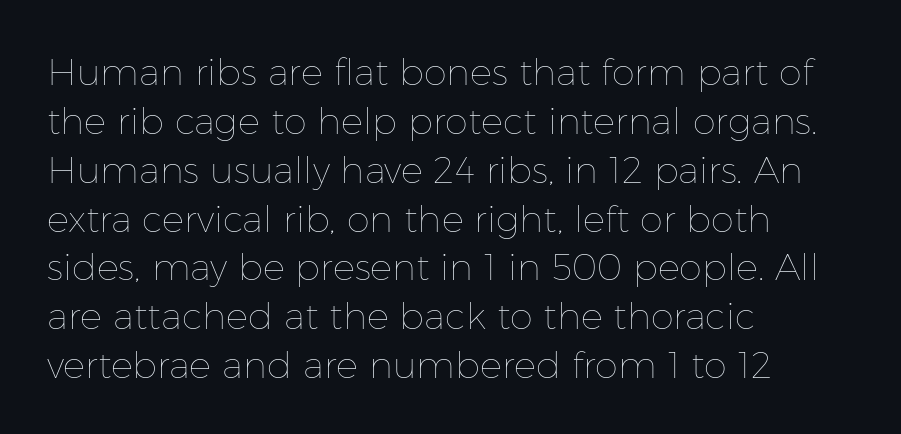
The image shows 37 px thin type, upright; set left-aligned, normal line spacing (1.32x), normal letter spacing, not underlined; low stroke contrast and a medium x-height.
